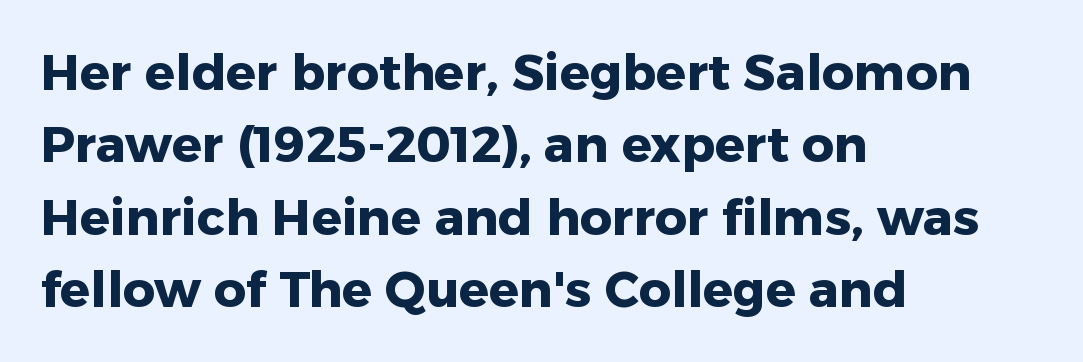
Q: Is the text bold? A: Yes.
Q: Is the text italic (slanted)? A: No, it is upright.
Q: Is the typeface a serif or a sans-serif typeface? A: Sans-serif.
Q: Is the text underlined? A: No.
Q: How is the paragraph aligned? A: Left-aligned.
Q: Is the spacing between letters normal or unusually wide? A: Normal.
Q: Is the spacing between lines tight, normal or loose? A: Normal.
Q: Width (condensed, normal, or wide)? A: Normal.
Q: Stroke contrast? A: Low.
Q: x-height? A: Medium.
Q: Monospaced? A: No.
